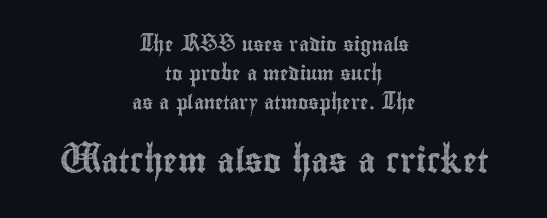
The image shows 24 px text type, upright; set centered, loose line spacing (2.07x), normal letter spacing, not underlined; the second (bottom) block is 1.71x larger.
